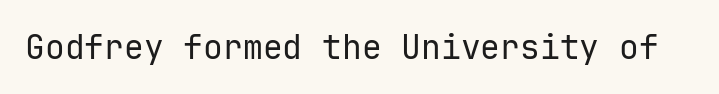
{"serif": "no", "italic": "no", "bold": "no", "weight": "regular", "width": "normal", "stroke_contrast": "low", "x_height": "medium", "underline": "no", "letter_spacing": "normal", "letter_spacing_em": 0.0, "glyph_px": 33}
